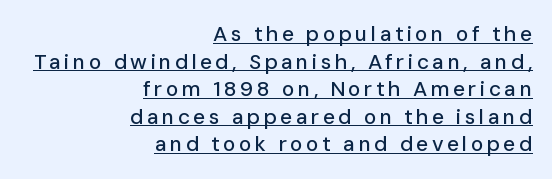
Underlined type. A typesetter would call this leading conventional body-copy spacing. Tall strokes in this sample are plumb rather than angled. A student would call this right alignment; a typographer would say flush right, rag left.
